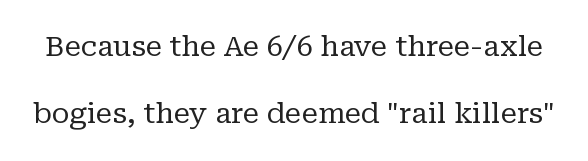
The space between consecutive lines is lavish. The letters sit at their default tracking, neither squeezed nor spread. A bare baseline throughout the passage. Think standard paragraph weight, or any step lighter than that.
